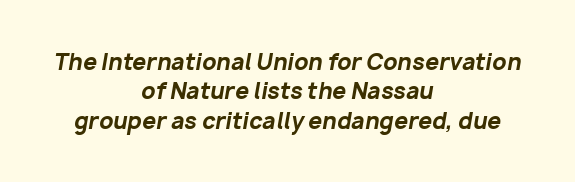
Q: Is the text bold? A: Yes.
Q: Is the text italic (slanted)? A: Yes, it leans right by about 10 degrees.
Q: Is the text underlined? A: No.
Q: How is the paragraph aligned? A: Centered.
Q: Is the spacing between letters normal or unusually wide? A: Normal.
Q: Is the spacing between lines tight, normal or loose? A: Normal.
